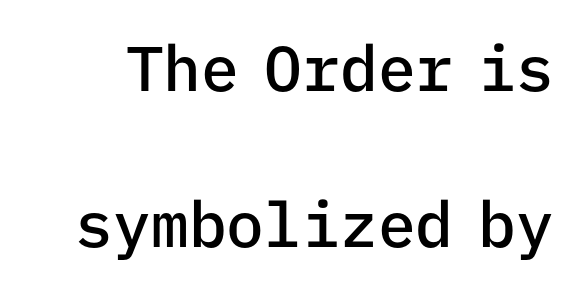
Q: Is the text bold? A: Semi-bold.
Q: Is the text italic (slanted)? A: No, it is upright.
Q: Is the typeface a serif or a sans-serif typeface? A: Sans-serif.
Q: Is the text underlined? A: No.
Q: Is the spacing between letters normal or unusually wide? A: Normal.
Q: Is the spacing between lines tight, normal or loose? A: Loose.
Q: Width (condensed, normal, or wide)? A: Normal.
Q: Stroke contrast? A: Low.
Q: x-height? A: Medium.
Q: Monospaced? A: Yes.
